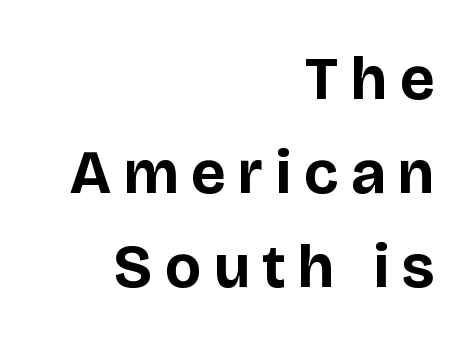
You'd pick this weight for a headline — it's a proper bold. Each row of text sits above clean, open space. The line-height multiplier appears to be the usual default. It's the straight-up-and-down kind of type. The face used here is proportionally spaced, like ordinary book or web type.
